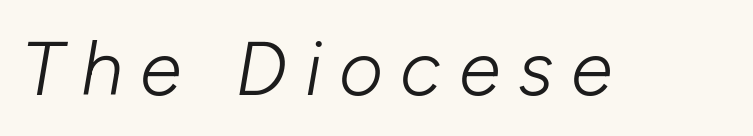
The image shows 76 px light type, italic (leaning right); set unusually wide letter spacing (+0.23 em), not underlined; low stroke contrast and a medium x-height.
